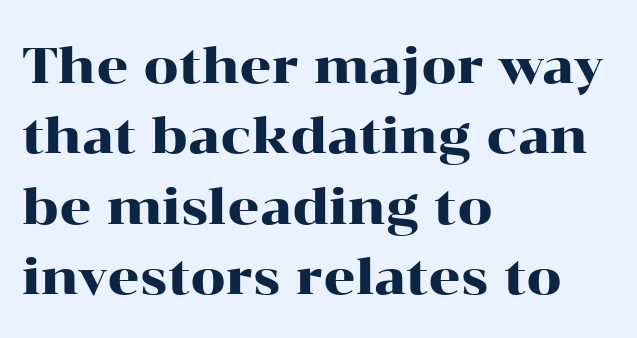
The image shows 50 px wide serif type, upright; set left-aligned, normal line spacing (1.41x), normal letter spacing, not underlined; high stroke contrast and a medium x-height.
